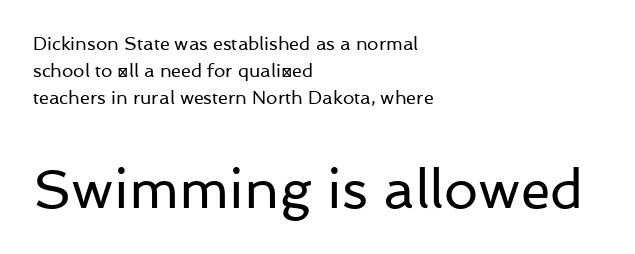
{"serif": "no", "italic": "no", "bold": "no", "weight": "regular", "width": "normal", "stroke_contrast": "low", "x_height": "medium", "monospaced": "no", "underline": "no", "align": "left", "line_spacing": "normal", "line_spacing_ratio": 1.49, "letter_spacing": "normal", "letter_spacing_em": 0.0, "larger_block": "second", "size_ratio": 3.0, "glyph_px": 54}
